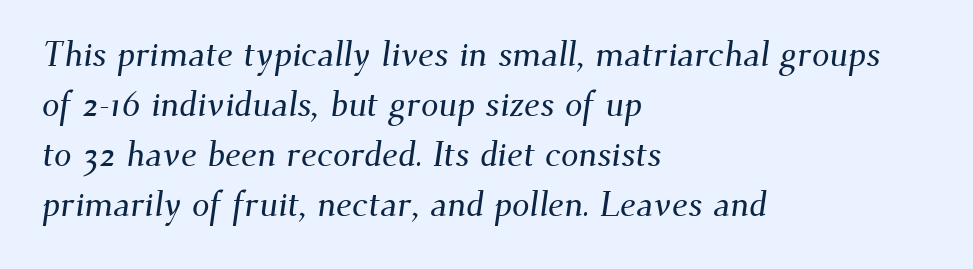
Q: Is the typeface a serif or a sans-serif typeface? A: Serif.
Q: Is the text underlined? A: No.
Q: How is the paragraph aligned? A: Left-aligned.
Q: Is the spacing between letters normal or unusually wide? A: Normal.
Q: Is the spacing between lines tight, normal or loose? A: Normal.
Q: Width (condensed, normal, or wide)? A: Normal.
Q: Stroke contrast? A: Medium.
Q: x-height? A: Small.
Q: Monospaced? A: No.
